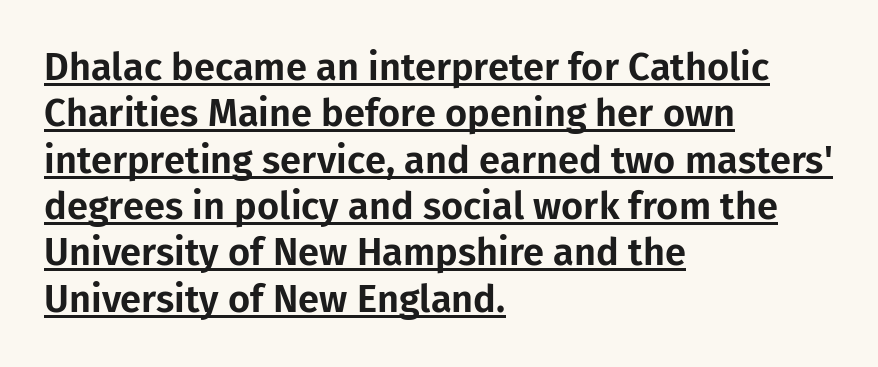
Q: Is the text italic (slanted)? A: No, it is upright.
Q: Is the typeface a serif or a sans-serif typeface? A: Sans-serif.
Q: Is the text underlined? A: Yes.
Q: How is the paragraph aligned? A: Left-aligned.
Q: Is the spacing between letters normal or unusually wide? A: Normal.
Q: Width (condensed, normal, or wide)? A: Normal.
Q: Stroke contrast? A: Low.
Q: x-height? A: Medium.
Q: Monospaced? A: No.
